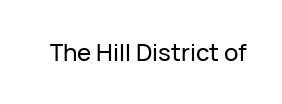
Observe the ordinary spacing: letters are neighbours, not strangers. Underline: absent. Rendered with straight, roman letterforms.
